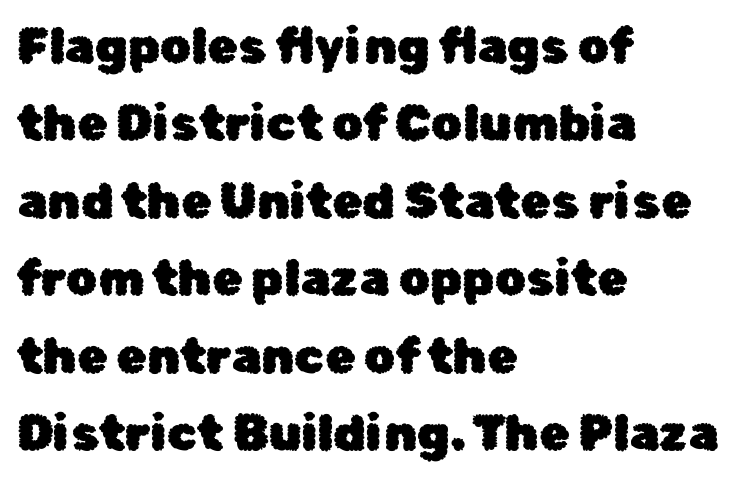
Q: Is the text italic (slanted)? A: No, it is upright.
Q: Is the typeface a serif or a sans-serif typeface? A: Sans-serif.
Q: Is the text underlined? A: No.
Q: How is the paragraph aligned? A: Left-aligned.
Q: Is the spacing between letters normal or unusually wide? A: Normal.
Q: Is the spacing between lines tight, normal or loose? A: Normal.
Q: Width (condensed, normal, or wide)? A: Normal.
Q: Stroke contrast? A: Low.
Q: x-height? A: Medium.
Q: Monospaced? A: No.
